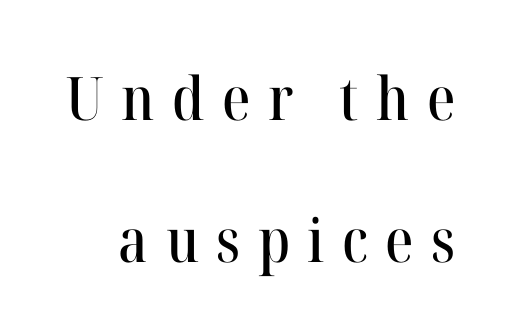
The typeface chosen for these lines features serifs. The passage shown is not underscored anywhere. Is this a fixed-width face? No — the glyphs have proportional, varying widths. Style check: upright.
